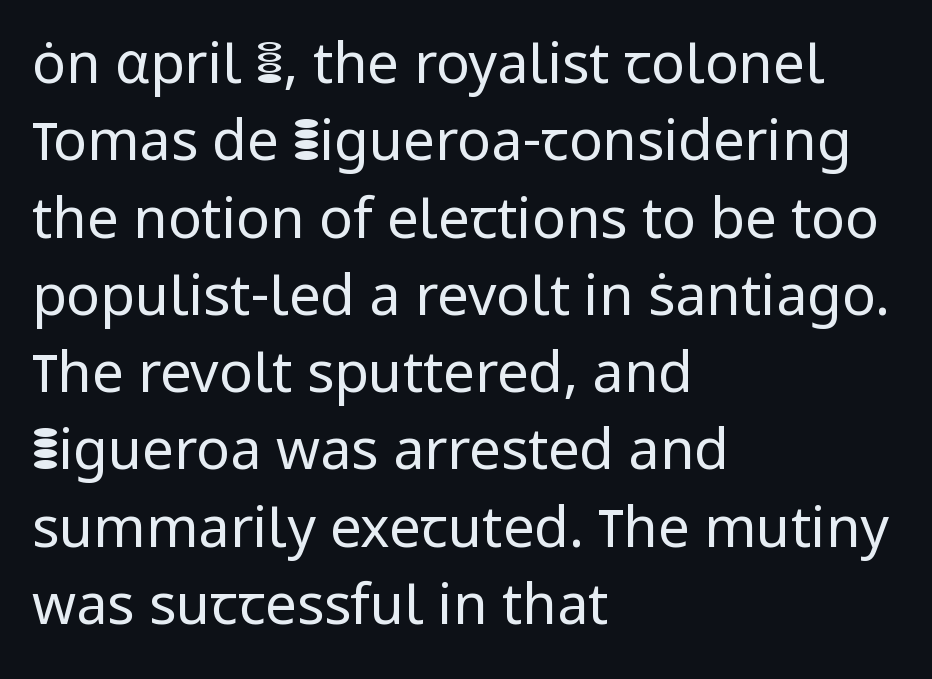
Q: Is the text bold? A: No.
Q: Is the text italic (slanted)? A: No, it is upright.
Q: Is the typeface a serif or a sans-serif typeface? A: Sans-serif.
Q: Is the text underlined? A: No.
Q: How is the paragraph aligned? A: Left-aligned.
Q: Is the spacing between letters normal or unusually wide? A: Normal.
Q: Is the spacing between lines tight, normal or loose? A: Normal.
Q: Width (condensed, normal, or wide)? A: Normal.
Q: Stroke contrast? A: Low.
Q: x-height? A: Medium.
Q: Monospaced? A: No.
